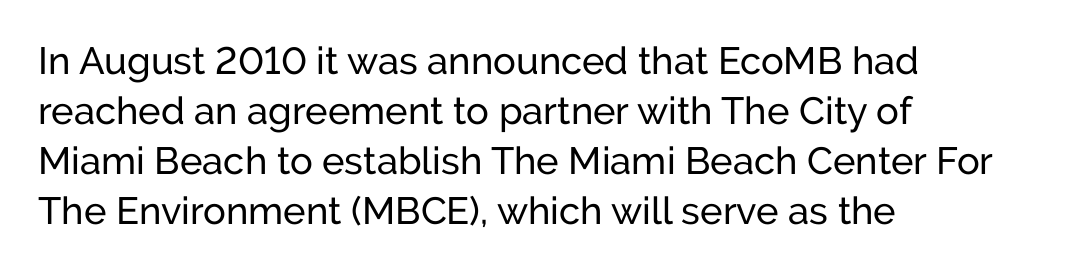
What kind of face is this? One without serifs — a sans. The typesetting does not lean heavy: it is not bold. Alignment: flush left. You could not count columns in this text — the font is proportionally spaced. Successive baselines arrive at the customary interval.
